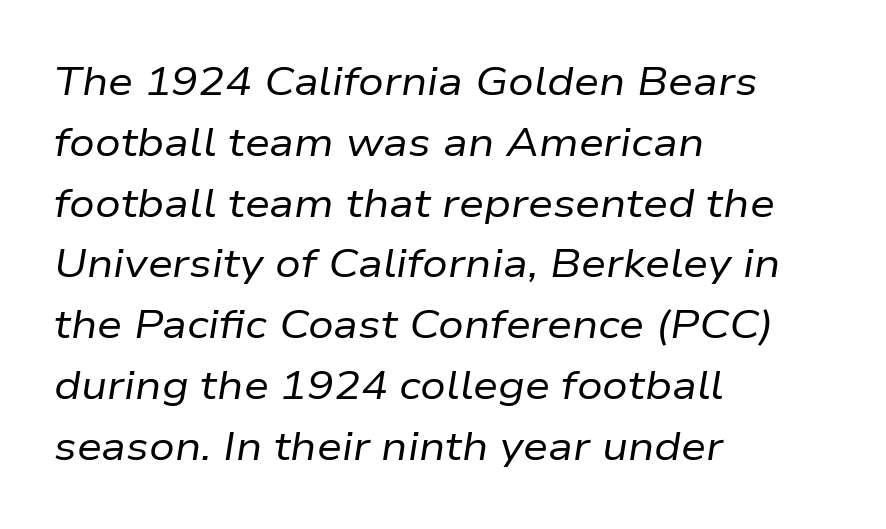
The image shows 40 px regular-weight type, italic (leaning right); set left-aligned, normal line spacing (1.52x), normal letter spacing, not underlined; low stroke contrast and a medium x-height.
